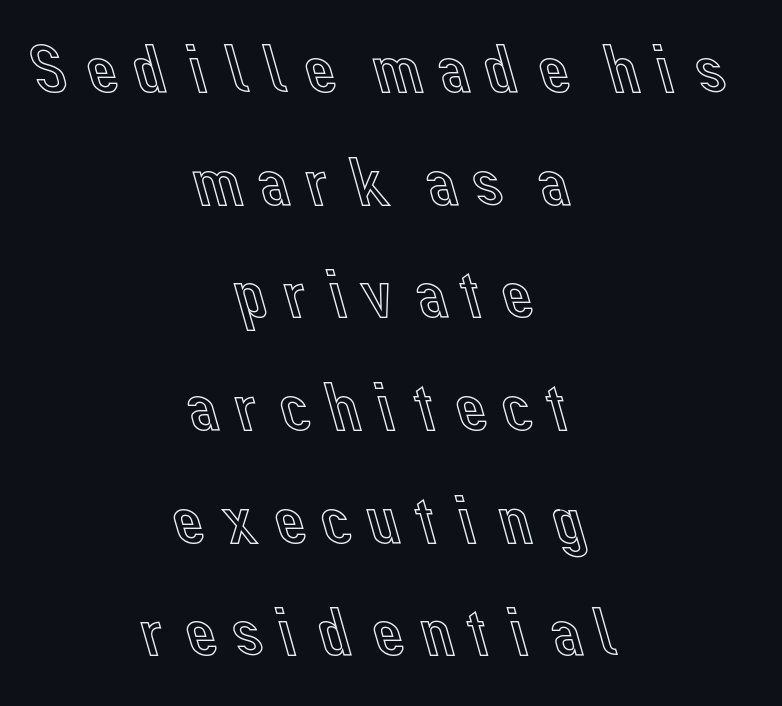
Q: Is the text italic (slanted)? A: Yes.
Q: Is the text underlined? A: No.
Q: How is the paragraph aligned? A: Centered.
Q: Is the spacing between lines tight, normal or loose? A: Normal.
Q: Width (condensed, normal, or wide)? A: Normal.
Q: x-height? A: Medium.
Q: Monospaced? A: No.
